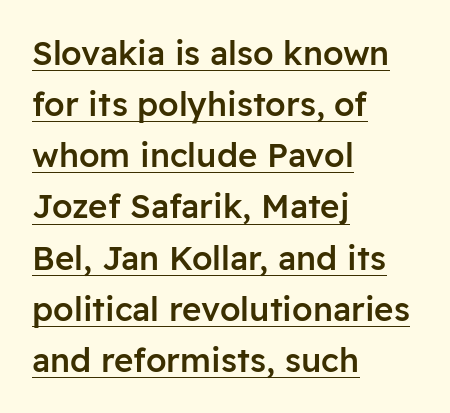
Q: Is the text bold? A: Semi-bold.
Q: Is the text italic (slanted)? A: No, it is upright.
Q: Is the typeface a serif or a sans-serif typeface? A: Sans-serif.
Q: Is the text underlined? A: Yes.
Q: How is the paragraph aligned? A: Left-aligned.
Q: Is the spacing between letters normal or unusually wide? A: Normal.
Q: Is the spacing between lines tight, normal or loose? A: Normal.
Q: Width (condensed, normal, or wide)? A: Normal.
Q: Stroke contrast? A: Low.
Q: x-height? A: Medium.
Q: Monospaced? A: No.
